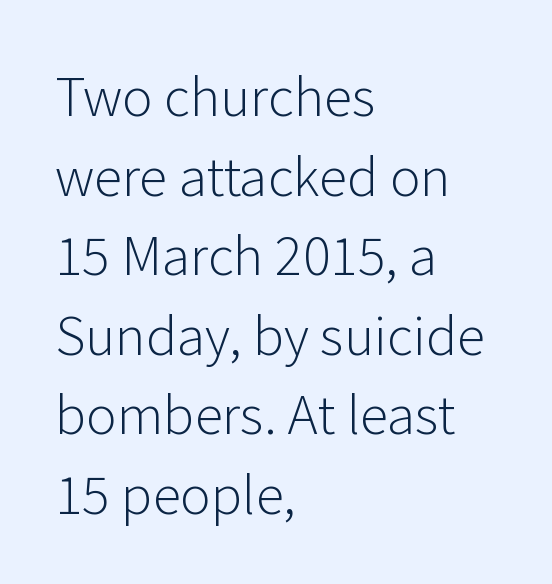
{"serif": "no", "italic": "no", "bold": "no", "weight": "light", "width": "normal", "stroke_contrast": "low", "x_height": "medium", "monospaced": "no", "underline": "no", "align": "left", "line_spacing": "normal", "line_spacing_ratio": 1.53, "letter_spacing": "normal", "letter_spacing_em": 0.0, "glyph_px": 52}
